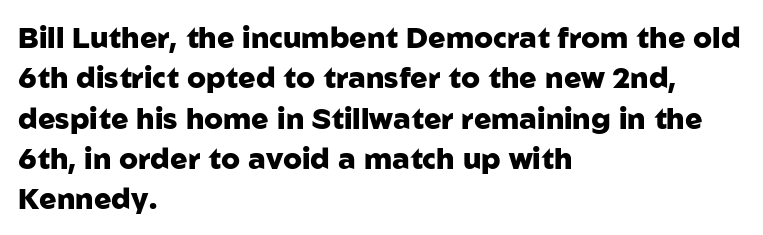
{"serif": "no", "italic": "no", "bold": "yes", "weight": "heavy", "width": "normal", "stroke_contrast": "low", "x_height": "medium", "monospaced": "no", "underline": "no", "align": "left", "line_spacing": "normal", "line_spacing_ratio": 1.39, "letter_spacing": "normal", "letter_spacing_em": 0.0, "glyph_px": 29}
